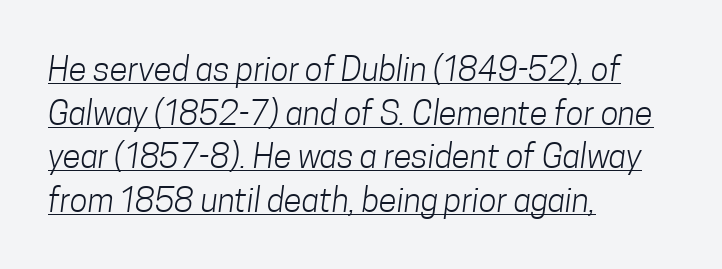
Q: Is the text bold? A: No.
Q: Is the typeface a serif or a sans-serif typeface? A: Sans-serif.
Q: Is the text underlined? A: Yes.
Q: How is the paragraph aligned? A: Left-aligned.
Q: Is the spacing between letters normal or unusually wide? A: Normal.
Q: Is the spacing between lines tight, normal or loose? A: Normal.
Q: Width (condensed, normal, or wide)? A: Condensed.
Q: Stroke contrast? A: Low.
Q: x-height? A: Medium.
Q: Monospaced? A: No.
